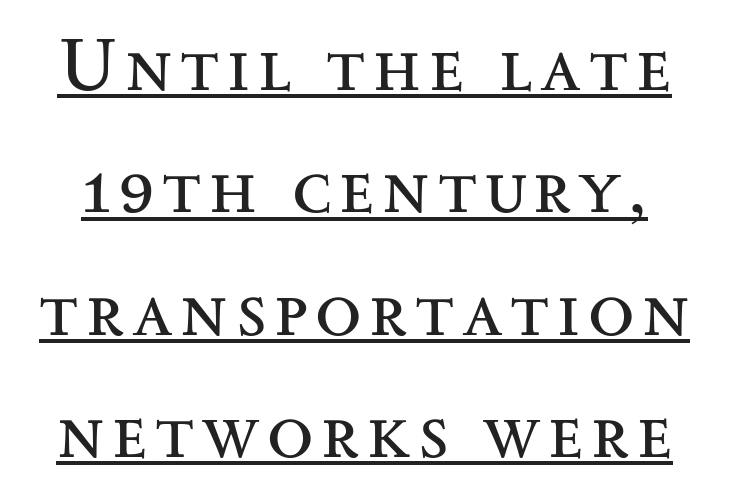
Q: Is the text bold? A: No.
Q: Is the text italic (slanted)? A: No, it is upright.
Q: Is the typeface a serif or a sans-serif typeface? A: Serif.
Q: Is the text underlined? A: Yes.
Q: Is the spacing between lines tight, normal or loose? A: Normal.
Q: Width (condensed, normal, or wide)? A: Wide.
Q: Stroke contrast? A: Medium.
Q: x-height? A: Small.
Q: Monospaced? A: No.
